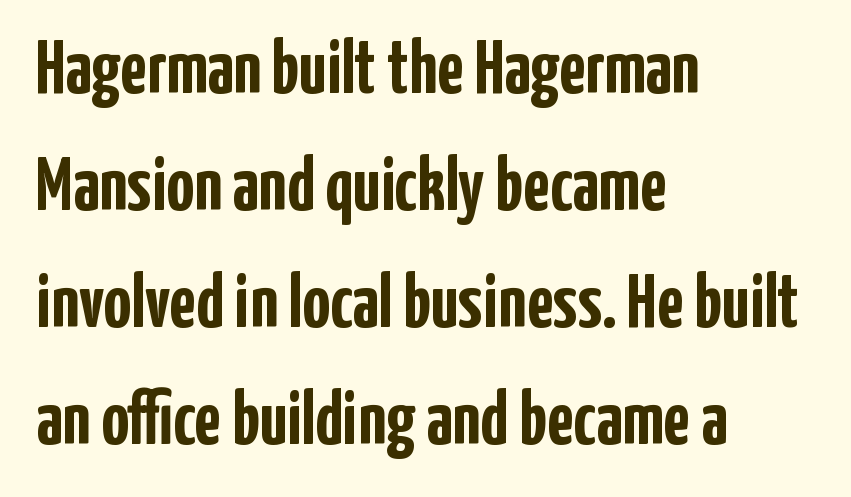
The image shows 77 px semibold, condensed sans-serif type, upright; set left-aligned, normal line spacing (1.52x), normal letter spacing, not underlined; low stroke contrast and a medium x-height.
